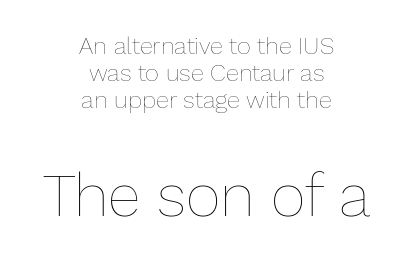
Size contrast runs from small at the top to large at the bottom. Between one letter and the next there's only the usual sliver of space. In CSS terms this would be text-align: center. Is this a fixed-width face? No — the glyphs have proportional, varying widths.
